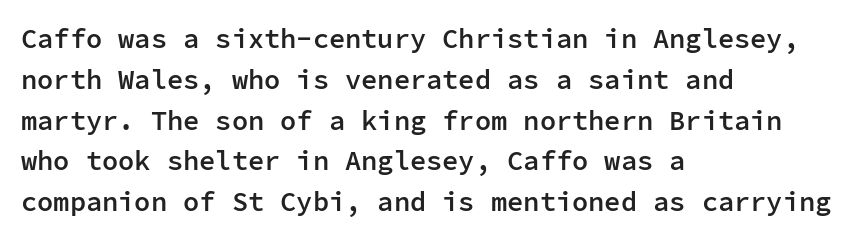
{"italic": "no", "bold": "semi", "underline": "no", "align": "left", "line_spacing": "normal", "line_spacing_ratio": 1.51, "letter_spacing": "normal", "letter_spacing_em": 0.0, "glyph_px": 27}
